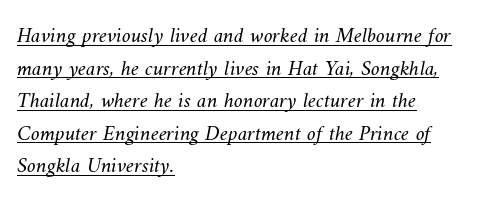
{"bold": "no", "underline": "yes", "align": "left", "line_spacing": "normal", "line_spacing_ratio": 1.48, "letter_spacing": "normal", "letter_spacing_em": 0.0, "glyph_px": 22}
